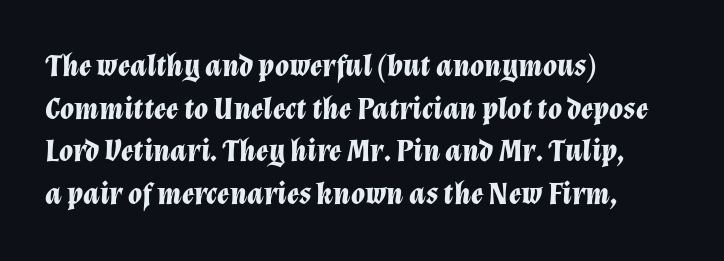
Between one letter and the next there's only the usual sliver of space. Each letter keeps its own natural width here, so spacing adapts to shape. The text carries the slant typical of an italic or oblique font. In CSS terms this would be text-align: left. Each glyph is drawn with heavy, bold strokes.
